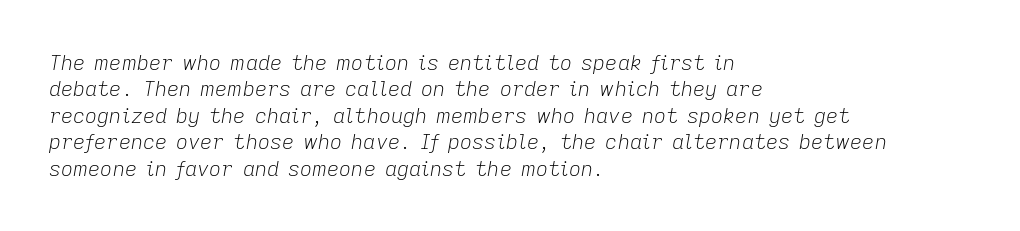
{"italic": "yes", "lean": "right", "slant_degrees": 9, "bold": "no", "underline": "no", "align": "left", "line_spacing": "normal", "line_spacing_ratio": 1.26, "letter_spacing": "normal", "letter_spacing_em": 0.0, "glyph_px": 21}
